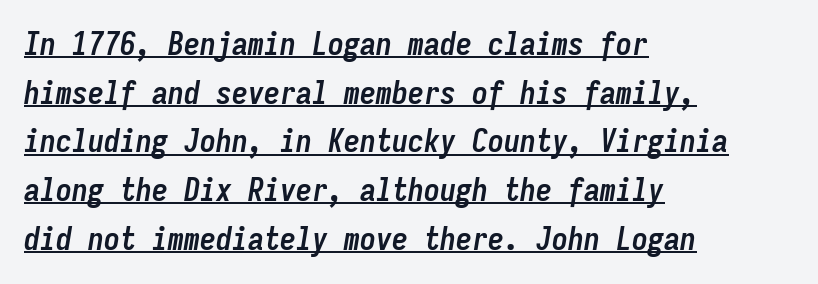
Q: Is the text bold? A: Yes.
Q: Is the text italic (slanted)? A: Yes, it leans right by about 9 degrees.
Q: Is the text underlined? A: Yes.
Q: How is the paragraph aligned? A: Left-aligned.
Q: Is the spacing between letters normal or unusually wide? A: Normal.
Q: Is the spacing between lines tight, normal or loose? A: Normal.
Q: Width (condensed, normal, or wide)? A: Condensed.
Q: Stroke contrast? A: Low.
Q: x-height? A: Medium.
Q: Monospaced? A: Yes.
